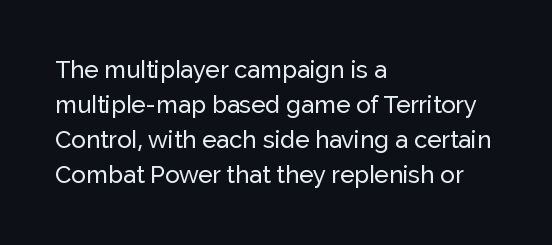
The image shows 24 px text type, upright; set left-aligned, normal line spacing (1.46x), normal letter spacing, not underlined.
